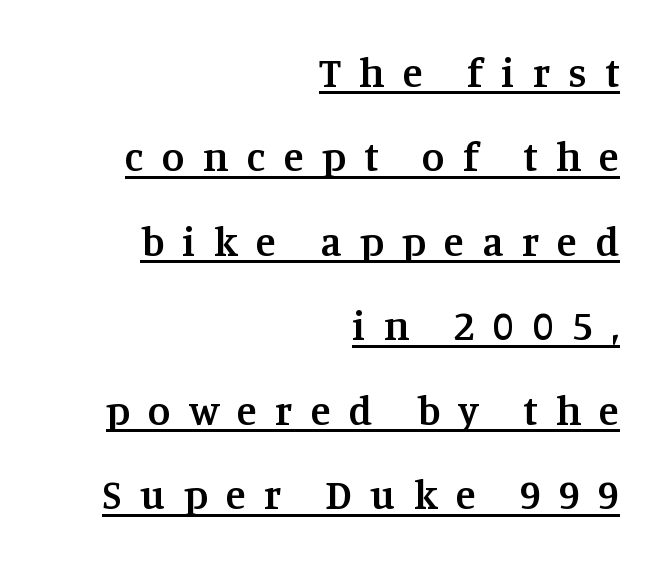
{"serif": "yes", "italic": "no", "bold": "semi", "weight": "semibold", "width": "normal", "stroke_contrast": "medium", "x_height": "large", "monospaced": "no", "underline": "yes", "align": "right", "line_spacing": "loose", "line_spacing_ratio": 2.06, "letter_spacing": "wide", "letter_spacing_em": 0.45, "glyph_px": 41}
